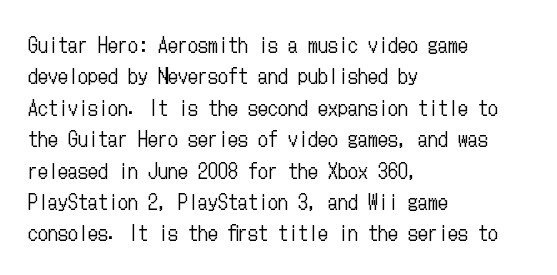
Q: Is the text bold? A: No.
Q: Is the text italic (slanted)? A: No, it is upright.
Q: Is the text underlined? A: No.
Q: How is the paragraph aligned? A: Left-aligned.
Q: Is the spacing between letters normal or unusually wide? A: Normal.
Q: Is the spacing between lines tight, normal or loose? A: Normal.
